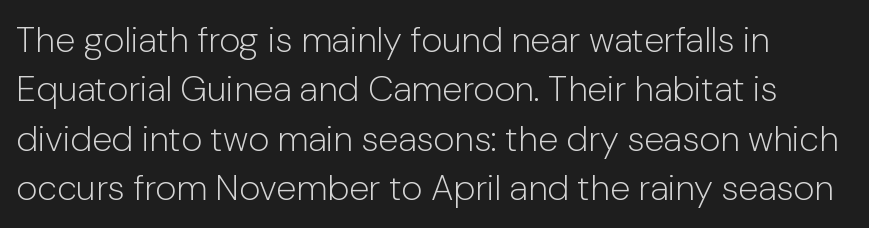
{"serif": "no", "italic": "no", "bold": "no", "weight": "light", "width": "normal", "stroke_contrast": "low", "x_height": "medium", "monospaced": "no", "underline": "no", "align": "left", "line_spacing": "normal", "line_spacing_ratio": 1.37, "letter_spacing": "normal", "letter_spacing_em": 0.0, "glyph_px": 36}
